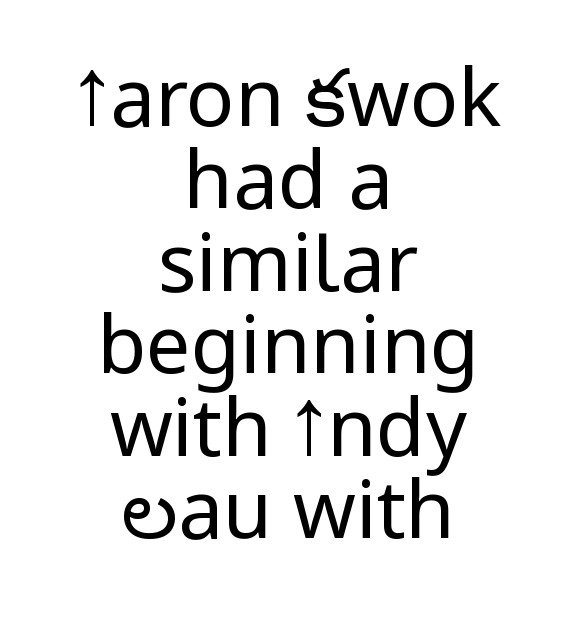
Q: Is the text bold? A: No.
Q: Is the text italic (slanted)? A: No, it is upright.
Q: Is the typeface a serif or a sans-serif typeface? A: Sans-serif.
Q: Is the text underlined? A: No.
Q: How is the paragraph aligned? A: Centered.
Q: Is the spacing between letters normal or unusually wide? A: Normal.
Q: Is the spacing between lines tight, normal or loose? A: Tight.
Q: Width (condensed, normal, or wide)? A: Condensed.
Q: Stroke contrast? A: Low.
Q: x-height? A: Large.
Q: Monospaced? A: No.
